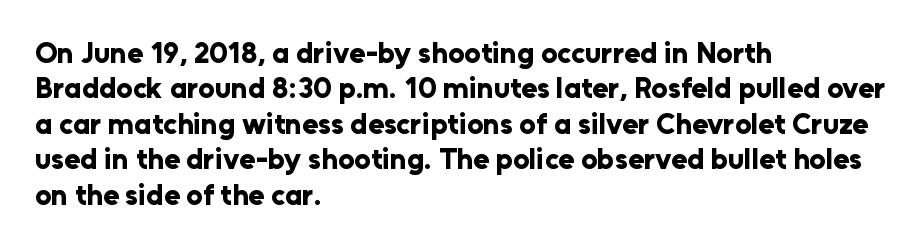
{"serif": "no", "italic": "no", "bold": "yes", "weight": "bold", "width": "normal", "stroke_contrast": "low", "x_height": "medium", "monospaced": "no", "underline": "no", "align": "left", "line_spacing_ratio": 1.22, "letter_spacing": "normal", "letter_spacing_em": 0.0, "glyph_px": 29}
